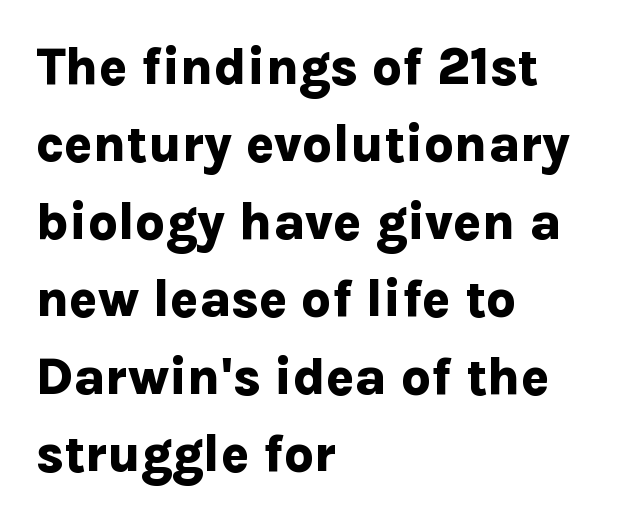
Reading down the block, your eye returns to a fixed left position each line. These lines are rendered in a variable-pitch font. Weight: bold. Short note: letters normally spaced.
